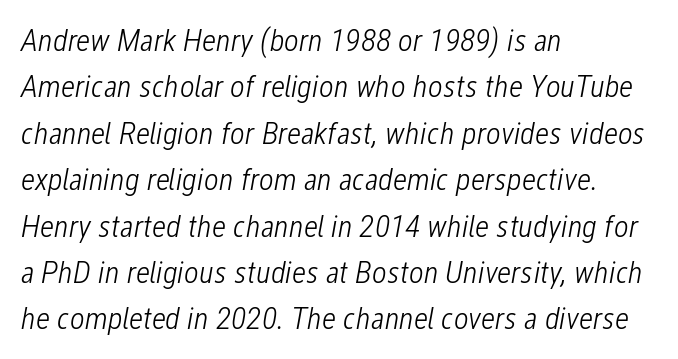
{"italic": "yes", "lean": "right", "slant_degrees": 12, "bold": "no", "weight": "light", "width": "condensed", "stroke_contrast": "low", "x_height": "medium", "monospaced": "no", "underline": "no", "align": "left", "line_spacing": "normal", "line_spacing_ratio": 1.45, "letter_spacing": "normal", "letter_spacing_em": 0.0, "glyph_px": 32}
